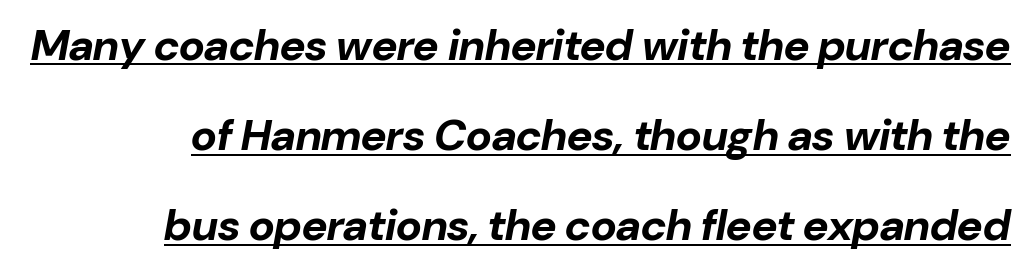
Q: Is the text bold? A: Yes.
Q: Is the text italic (slanted)? A: Yes, it leans right by about 10 degrees.
Q: Is the text underlined? A: Yes.
Q: Is the spacing between letters normal or unusually wide? A: Normal.
Q: Is the spacing between lines tight, normal or loose? A: Loose.
Q: Width (condensed, normal, or wide)? A: Normal.
Q: Stroke contrast? A: Low.
Q: x-height? A: Medium.
Q: Monospaced? A: No.
